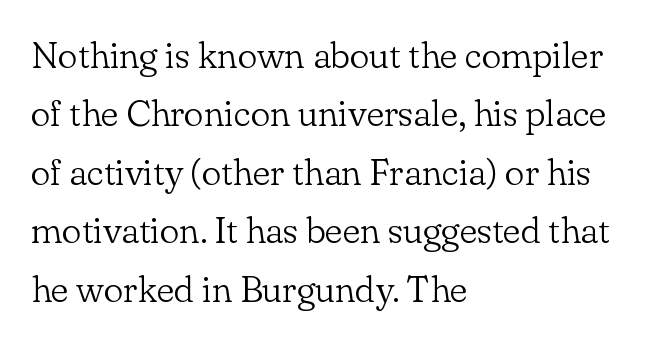
Q: Is the text bold? A: No.
Q: Is the text italic (slanted)? A: No, it is upright.
Q: Is the typeface a serif or a sans-serif typeface? A: Serif.
Q: Is the text underlined? A: No.
Q: How is the paragraph aligned? A: Left-aligned.
Q: Is the spacing between letters normal or unusually wide? A: Normal.
Q: Is the spacing between lines tight, normal or loose? A: Normal.
Q: Width (condensed, normal, or wide)? A: Normal.
Q: Stroke contrast? A: Low.
Q: x-height? A: Small.
Q: Monospaced? A: No.
